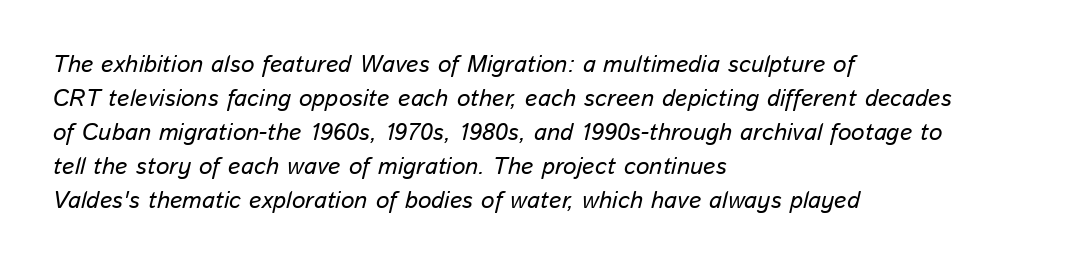
{"italic": "yes", "lean": "right", "slant_degrees": 13, "underline": "no", "align": "left", "line_spacing": "normal", "line_spacing_ratio": 1.42, "letter_spacing": "normal", "letter_spacing_em": 0.0, "glyph_px": 24}
